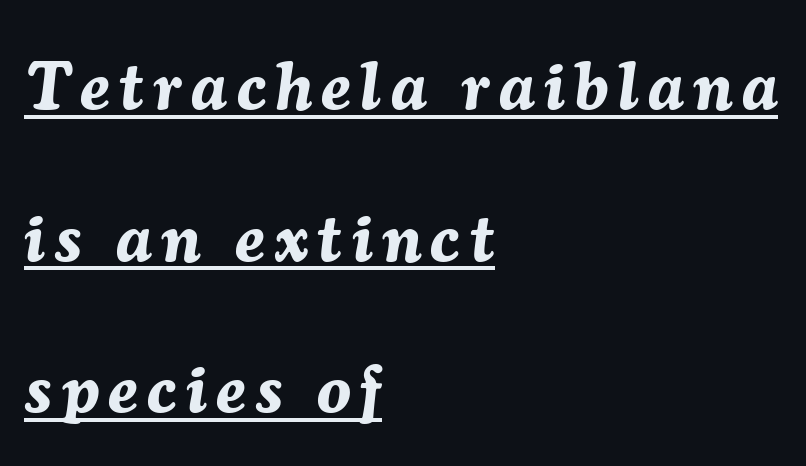
The image shows 68 px bold type, italic (leaning right); set left-aligned, loose line spacing (2.23x), underlined; medium stroke contrast and a medium x-height.
